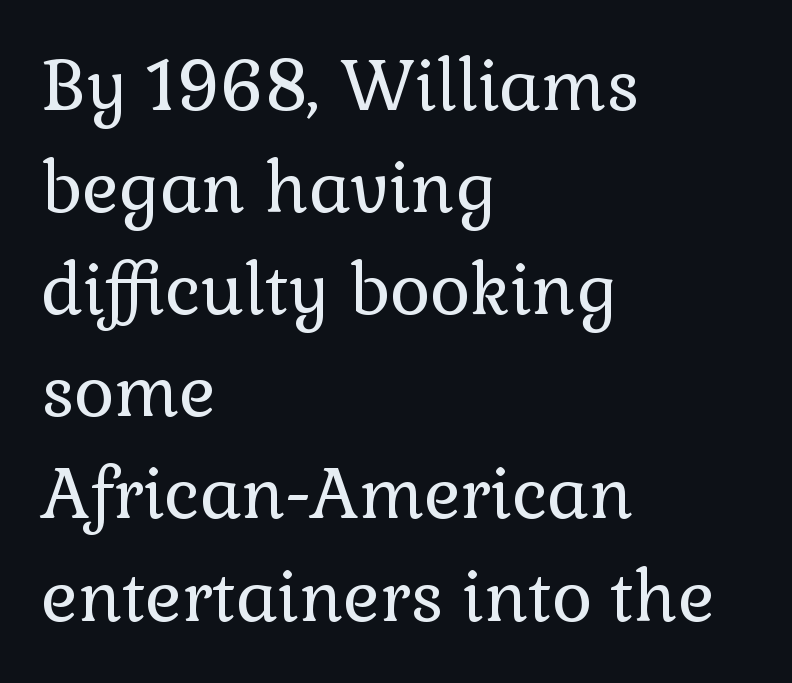
Do the characters align in a grid? No, the font is proportional. Does the leading feel generous? No, just average. The passage is arranged the way most books set body copy — flush left. The letters stand straight up with perfectly vertical stems. Each letter's strokes conclude with small projecting serifs. Students, note that the glyphs here touch the page at normal intervals.
